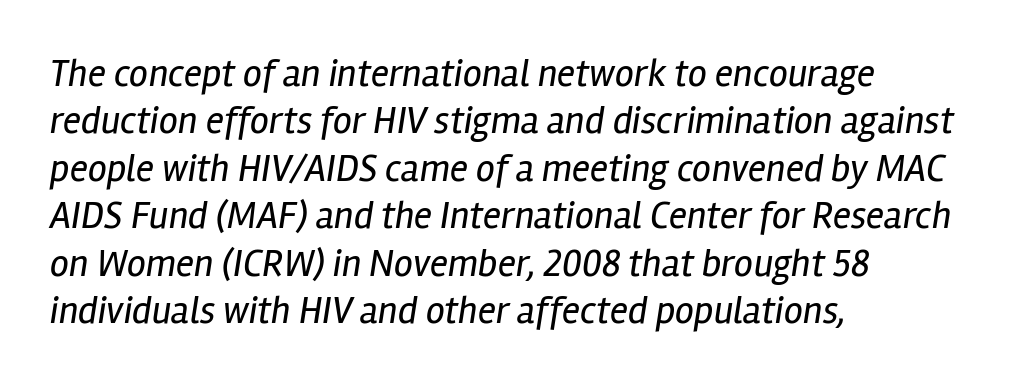
Rule under the text: the space is simply empty. All the whitespace from short lines collects on the right. Honestly, the letter spacing is just normal — you wouldn't notice it. Caption: face not bold, strokes unweighted. Varying glyph widths throughout — classic text-font behaviour.
